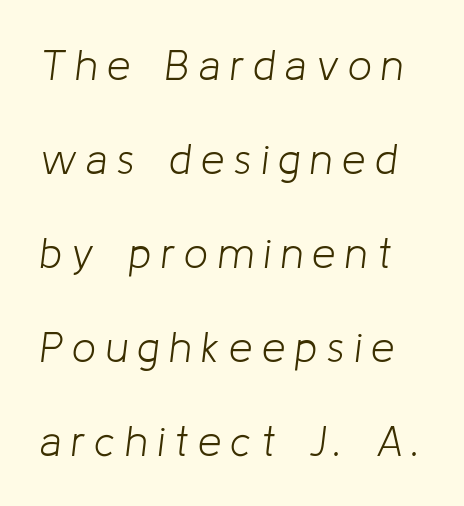
This is oblique type, the kind used for emphasis or titles. The font sits on the lighter half of the weight spectrum, regular included. The specimen omits any rule beneath the text block's lines. Does extra space separate the letters? Yes, quite a lot of it.
